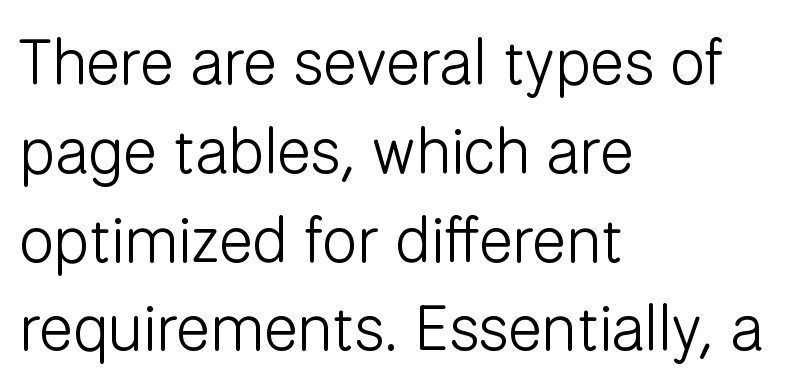
The image shows 63 px light sans-serif type, upright; set left-aligned, normal line spacing (1.41x), normal letter spacing, not underlined; low stroke contrast and a medium x-height.
